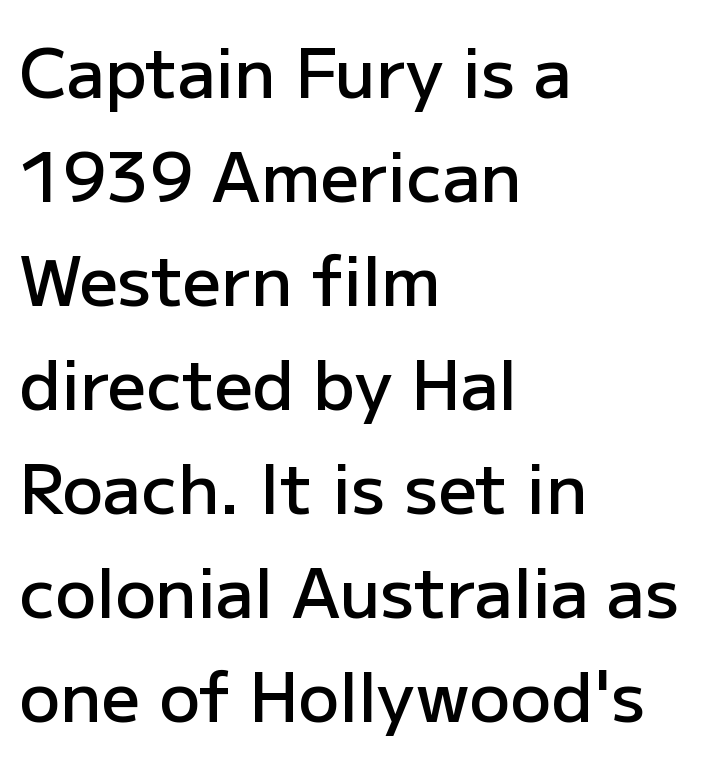
The image shows 68 px semibold sans-serif type, upright; set left-aligned, normal line spacing (1.53x), normal letter spacing, not underlined; low stroke contrast and a medium x-height.
